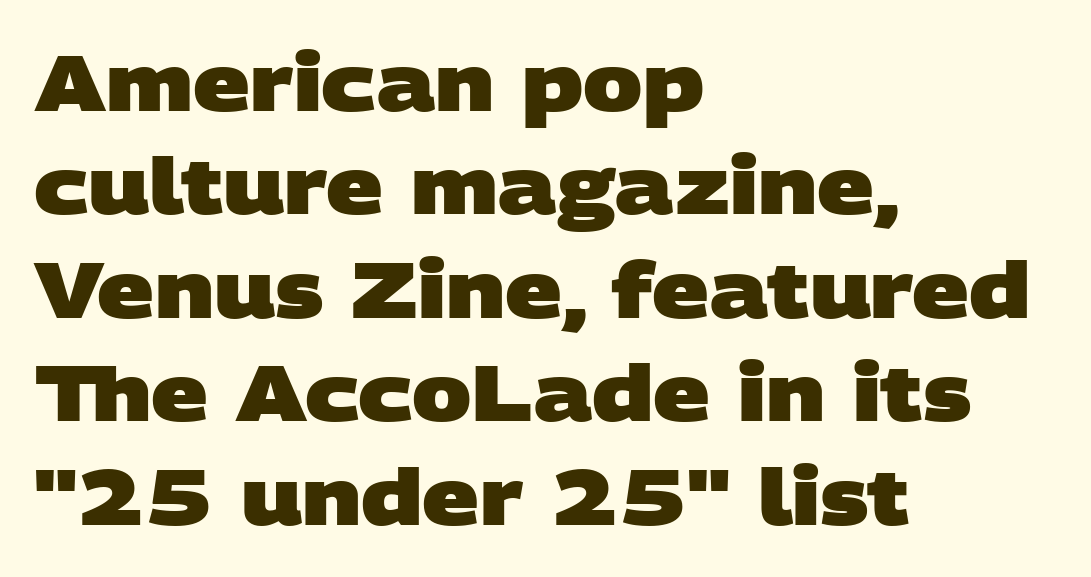
Letterform terminals end flat and unadorned throughout the passage. In terms of leading, this rendering sits right in the middle. Heavy, bold letterforms. Each letter keeps its own natural width here, so spacing adapts to shape. These lines are set flush left with a ragged right edge. The foot of each line stays bare and open.
